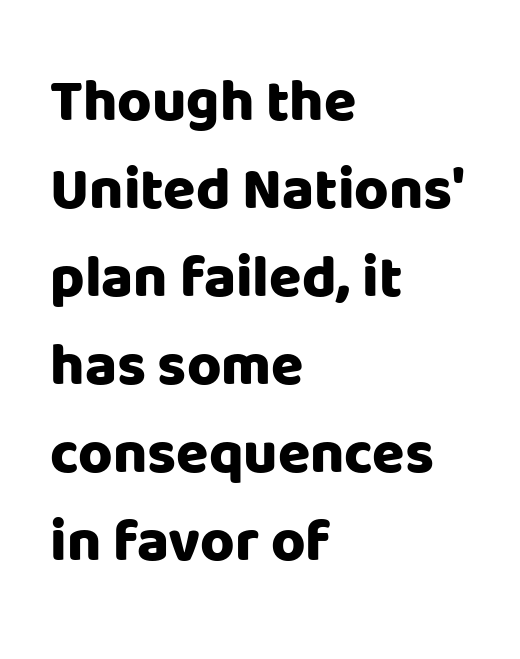
Q: Is the text bold? A: Yes.
Q: Is the text italic (slanted)? A: No, it is upright.
Q: Is the typeface a serif or a sans-serif typeface? A: Sans-serif.
Q: Is the text underlined? A: No.
Q: How is the paragraph aligned? A: Left-aligned.
Q: Is the spacing between letters normal or unusually wide? A: Normal.
Q: Is the spacing between lines tight, normal or loose? A: Normal.
Q: Width (condensed, normal, or wide)? A: Normal.
Q: Stroke contrast? A: Low.
Q: x-height? A: Large.
Q: Monospaced? A: No.
